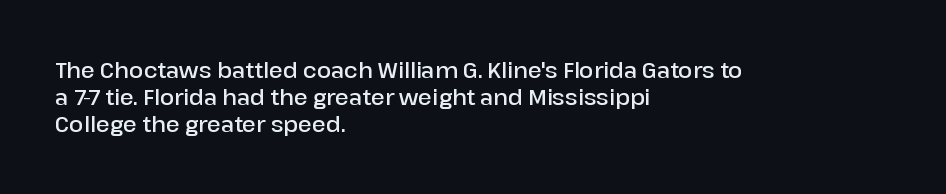
Q: Is the text bold? A: Semi-bold.
Q: Is the text italic (slanted)? A: No, it is upright.
Q: Is the text underlined? A: No.
Q: How is the paragraph aligned? A: Left-aligned.
Q: Is the spacing between letters normal or unusually wide? A: Normal.
Q: Is the spacing between lines tight, normal or loose? A: Normal.
